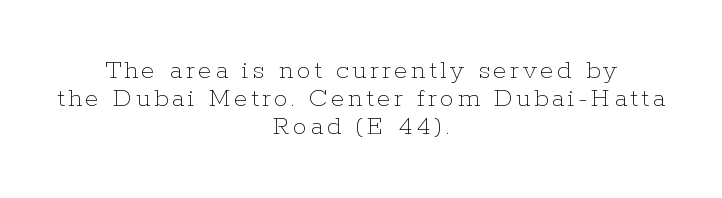
The image shows 28 px thin type, upright; set centered, tight line spacing (1.0x), not underlined; low stroke contrast and a medium x-height.
